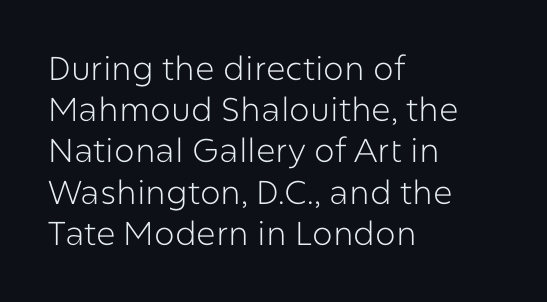
Q: Is the text bold? A: No.
Q: Is the text italic (slanted)? A: No, it is upright.
Q: Is the typeface a serif or a sans-serif typeface? A: Sans-serif.
Q: Is the text underlined? A: No.
Q: How is the paragraph aligned? A: Left-aligned.
Q: Is the spacing between letters normal or unusually wide? A: Normal.
Q: Is the spacing between lines tight, normal or loose? A: Normal.
Q: Width (condensed, normal, or wide)? A: Normal.
Q: Stroke contrast? A: Low.
Q: x-height? A: Medium.
Q: Monospaced? A: No.
